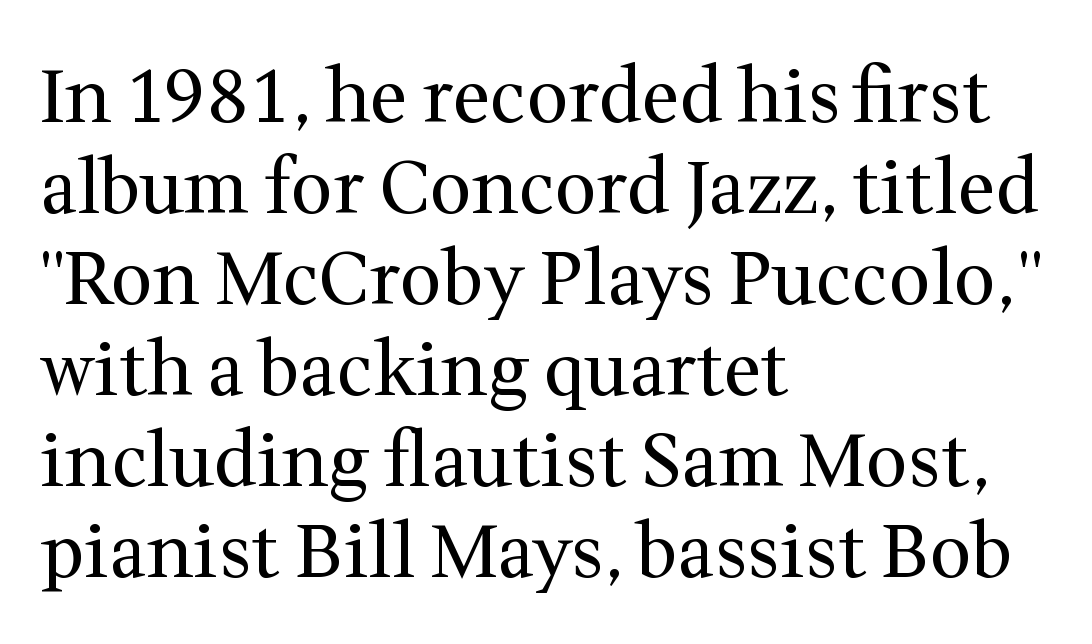
You can tell from the footed stems that serif type was used. The rag falls on the right side of this text block. Summary of weight: not heavy and not bold. Looks like regular typesetting: each glyph gets only the width it needs. No italicization has been applied; the sample stays upright. This rendering features lettering with no underline.
